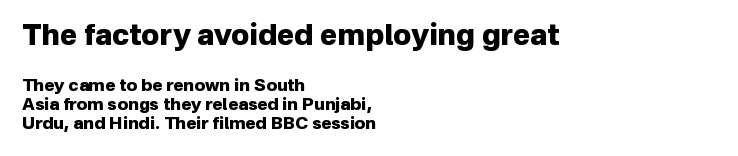
{"serif": "no", "italic": "no", "bold": "yes", "weight": "heavy", "width": "normal", "stroke_contrast": "low", "x_height": "medium", "monospaced": "no", "underline": "no", "align": "left", "line_spacing": "tight", "line_spacing_ratio": 1.11, "letter_spacing": "normal", "letter_spacing_em": 0.0, "larger_block": "first", "size_ratio": 1.71, "glyph_px": 29}
